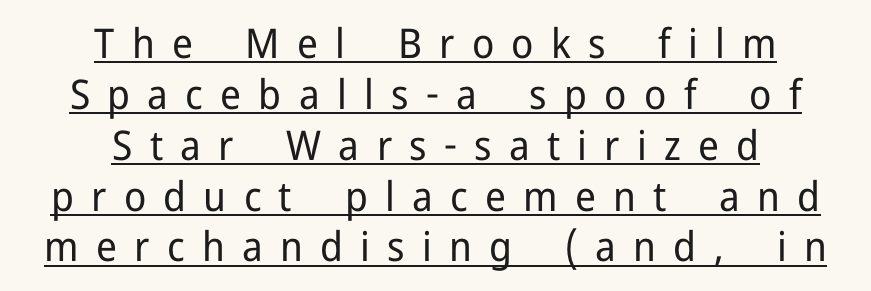
{"serif": "no", "italic": "no", "bold": "no", "weight": "regular", "width": "normal", "stroke_contrast": "low", "x_height": "medium", "monospaced": "no", "underline": "yes", "align": "center", "line_spacing_ratio": 1.24, "letter_spacing": "wide", "letter_spacing_em": 0.42, "glyph_px": 41}
